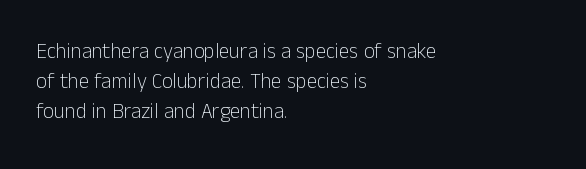
The image shows 21 px text type, upright; set left-aligned, normal line spacing (1.43x), normal letter spacing, not underlined.
